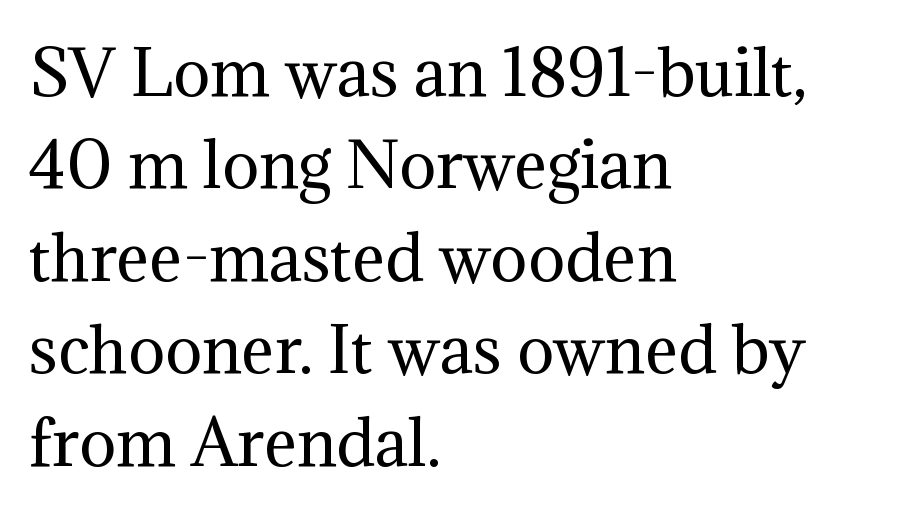
Ordinary non-slanted type is in use. Note: serifs present on the glyphs. Successive baselines arrive at the customary interval. The rendering uses natural spacing where letterforms have individual widths.
